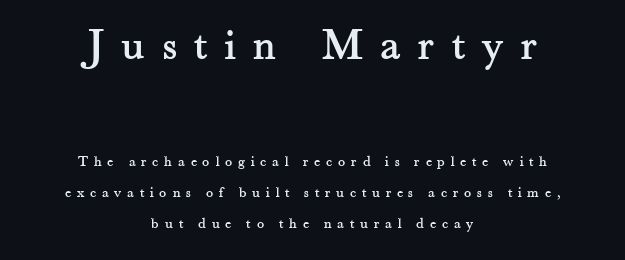
Q: Is the text italic (slanted)? A: No, it is upright.
Q: Is the typeface a serif or a sans-serif typeface? A: Serif.
Q: Is the text underlined? A: No.
Q: How is the paragraph aligned? A: Centered.
Q: Is the spacing between letters normal or unusually wide? A: Unusually wide.
Q: Is the spacing between lines tight, normal or loose? A: Loose.
Q: Which block of text is set in a larger size, the first (top) or the second (bottom)? A: The first (top) one.
Q: Width (condensed, normal, or wide)? A: Normal.
Q: Stroke contrast? A: Medium.
Q: x-height? A: Small.
Q: Monospaced? A: No.
